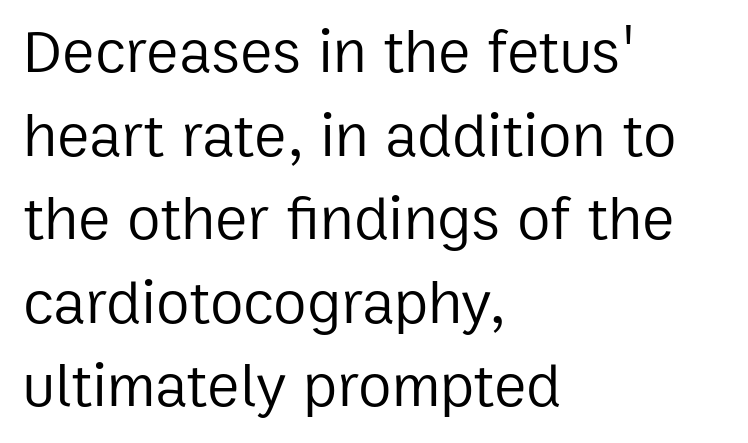
The image shows 61 px regular-weight sans-serif type, upright; set left-aligned, normal line spacing (1.37x), normal letter spacing, not underlined; low stroke contrast and a medium x-height.
